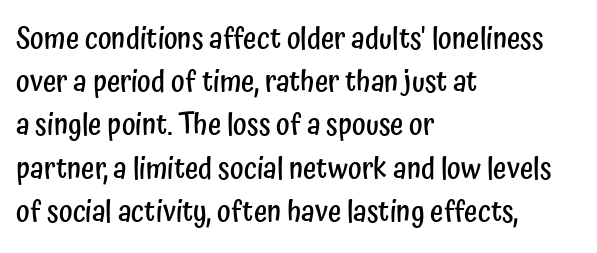
The image shows 29 px semibold, condensed sans-serif type, upright; set left-aligned, normal line spacing (1.49x), normal letter spacing, not underlined; low stroke contrast and a medium x-height.
